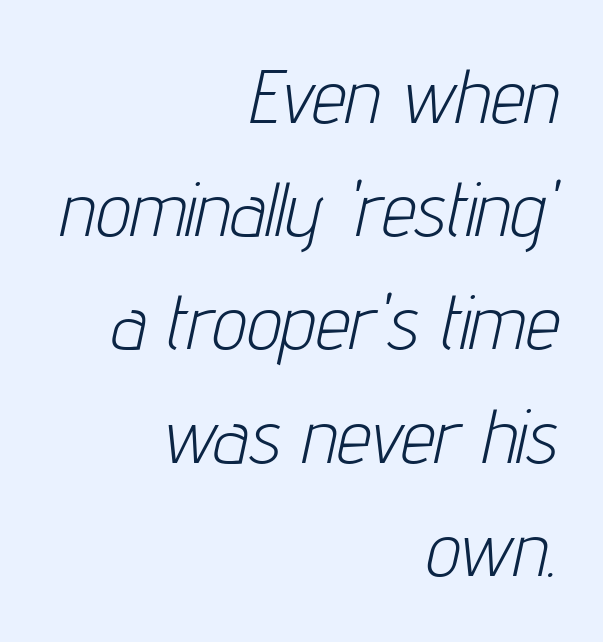
{"italic": "yes", "lean": "right", "slant_degrees": 12, "bold": "no", "weight": "light", "width": "condensed", "stroke_contrast": "low", "x_height": "medium", "monospaced": "no", "underline": "no", "align": "right", "line_spacing": "normal", "line_spacing_ratio": 1.47, "letter_spacing": "normal", "letter_spacing_em": 0.0, "glyph_px": 77}
